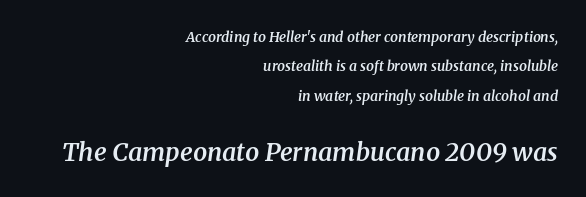
{"italic": "yes", "lean": "right", "slant_degrees": 8, "bold": "semi", "underline": "no", "align": "right", "line_spacing": "loose", "line_spacing_ratio": 2.1, "letter_spacing": "normal", "letter_spacing_em": 0.0, "larger_block": "second", "size_ratio": 1.79, "glyph_px": 25}
